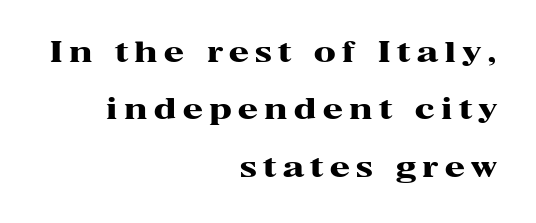
Q: Is the text bold? A: Yes.
Q: Is the text italic (slanted)? A: No, it is upright.
Q: Is the typeface a serif or a sans-serif typeface? A: Serif.
Q: Is the text underlined? A: No.
Q: How is the paragraph aligned? A: Right-aligned.
Q: Is the spacing between letters normal or unusually wide? A: Unusually wide.
Q: Is the spacing between lines tight, normal or loose? A: Loose.
Q: Width (condensed, normal, or wide)? A: Wide.
Q: Stroke contrast? A: High.
Q: x-height? A: Medium.
Q: Monospaced? A: No.
